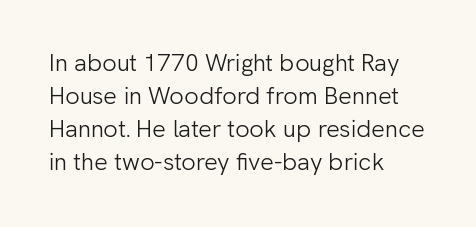
Horizontally, the lines are justified to the leading edge only. A roman cut, with each character standing at attention. The lines sit at an ordinary, default distance from one another. The font sits on the lighter half of the weight spectrum, regular included. Just letters on the line, the space beneath them empty. Standard letterfit; no display-style spreading of the glyphs.
